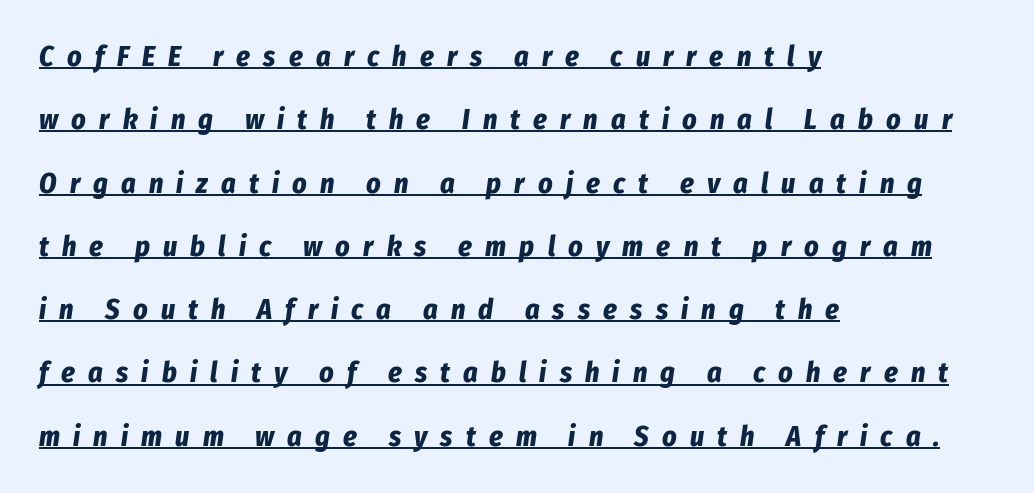
{"italic": "yes", "lean": "right", "slant_degrees": 8, "bold": "yes", "weight": "bold", "width": "condensed", "stroke_contrast": "low", "x_height": "medium", "monospaced": "no", "underline": "yes", "align": "left", "line_spacing": "loose", "line_spacing_ratio": 2.26, "letter_spacing": "wide", "letter_spacing_em": 0.47, "glyph_px": 28}
